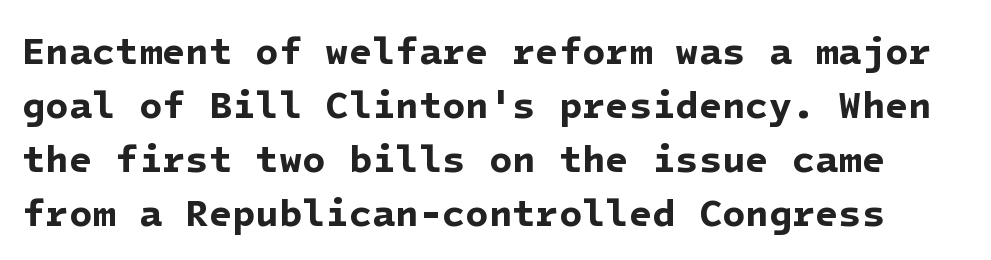
{"serif": "no", "bold": "yes", "weight": "bold", "width": "normal", "stroke_contrast": "low", "x_height": "medium", "underline": "no", "line_spacing": "normal", "line_spacing_ratio": 1.42, "letter_spacing": "normal", "letter_spacing_em": 0.0, "glyph_px": 38}
